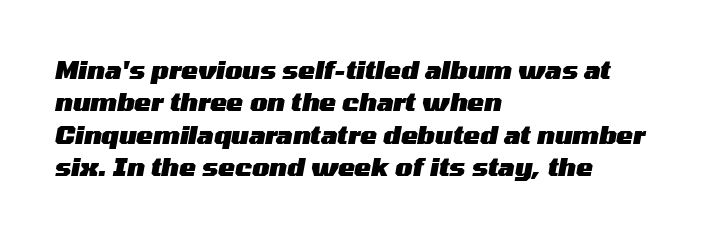
The image shows 25 px bold type, italic (leaning right); set left-aligned, normal line spacing (1.3x), normal letter spacing, not underlined.
